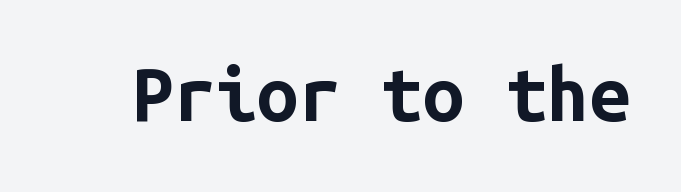
{"serif": "no", "italic": "no", "bold": "yes", "weight": "bold", "width": "normal", "stroke_contrast": "low", "x_height": "medium", "monospaced": "yes", "underline": "no", "letter_spacing": "normal", "letter_spacing_em": 0.0, "glyph_px": 74}
